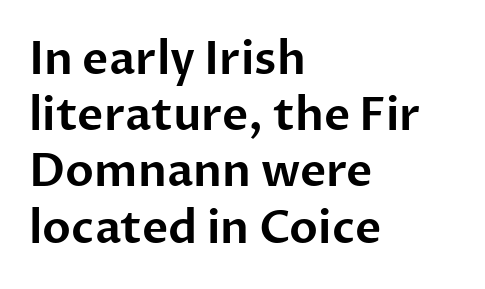
The image shows 45 px sans-serif type, upright; set left-aligned, normal line spacing (1.25x), normal letter spacing, not underlined; low stroke contrast and a medium x-height.
